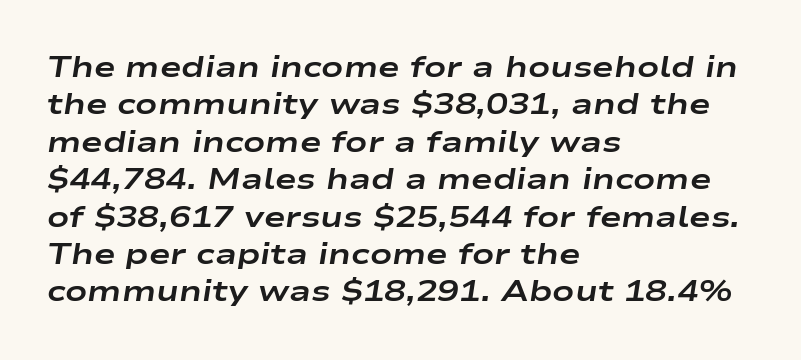
Q: Is the text bold? A: Yes.
Q: Is the text italic (slanted)? A: Yes, it leans right by about 9 degrees.
Q: Is the text underlined? A: No.
Q: How is the paragraph aligned? A: Left-aligned.
Q: Is the spacing between letters normal or unusually wide? A: Normal.
Q: Is the spacing between lines tight, normal or loose? A: Normal.
Q: Width (condensed, normal, or wide)? A: Wide.
Q: Stroke contrast? A: Low.
Q: x-height? A: Medium.
Q: Monospaced? A: No.
